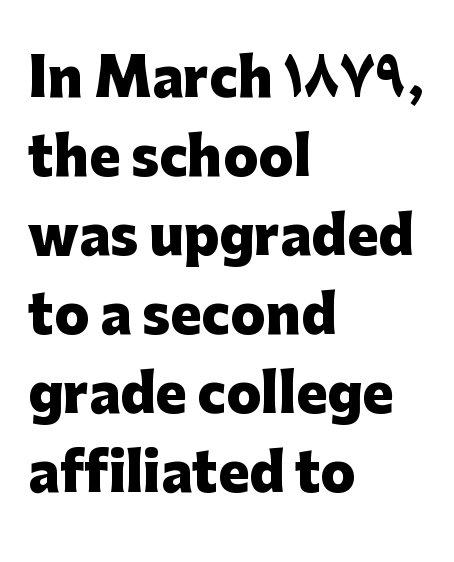
{"serif": "no", "italic": "no", "bold": "yes", "weight": "heavy", "width": "normal", "stroke_contrast": "low", "x_height": "medium", "monospaced": "no", "underline": "no", "align": "left", "line_spacing": "normal", "line_spacing_ratio": 1.52, "letter_spacing": "normal", "letter_spacing_em": 0.0, "glyph_px": 52}
